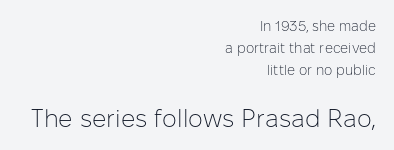
{"italic": "no", "bold": "no", "underline": "no", "align": "right", "line_spacing": "normal", "line_spacing_ratio": 1.57, "letter_spacing": "normal", "letter_spacing_em": 0.0, "larger_block": "second", "size_ratio": 1.79, "glyph_px": 25}
